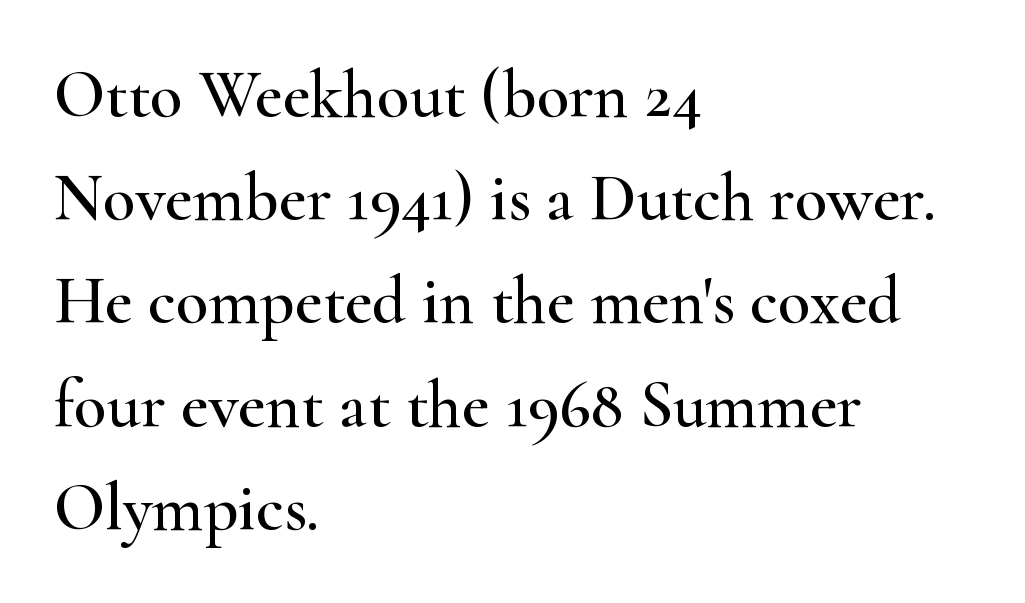
Q: Is the text italic (slanted)? A: No, it is upright.
Q: Is the typeface a serif or a sans-serif typeface? A: Serif.
Q: Is the text underlined? A: No.
Q: How is the paragraph aligned? A: Left-aligned.
Q: Is the spacing between letters normal or unusually wide? A: Normal.
Q: Is the spacing between lines tight, normal or loose? A: Normal.
Q: Width (condensed, normal, or wide)? A: Wide.
Q: Stroke contrast? A: High.
Q: x-height? A: Small.
Q: Monospaced? A: No.
